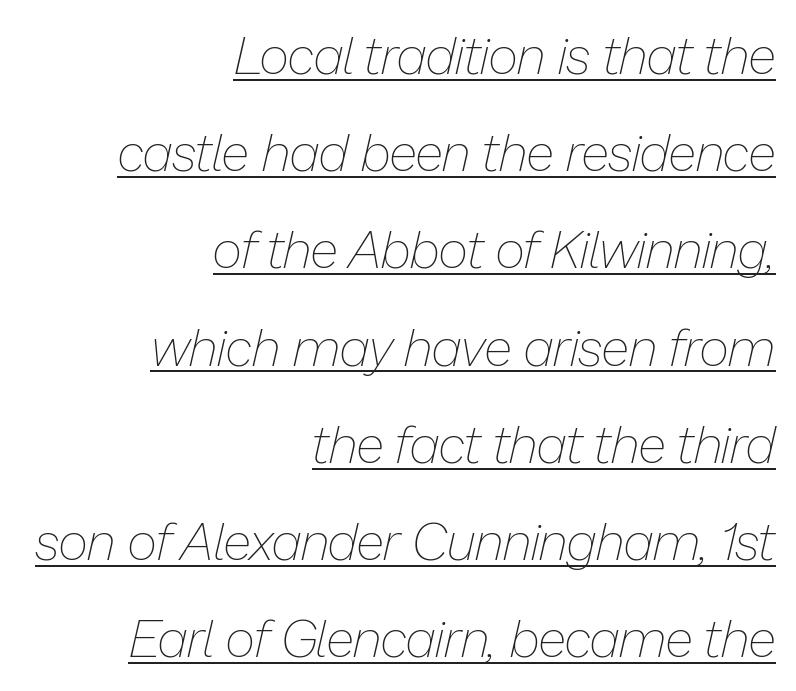
Heaviness? Minimal to ordinary, like unemphasized prose. Does a line run under the words? Yes, clearly. The setting favours the right margin, as signatures and pull-quotes sometimes do. The text carries the slant typical of an italic or oblique font.
